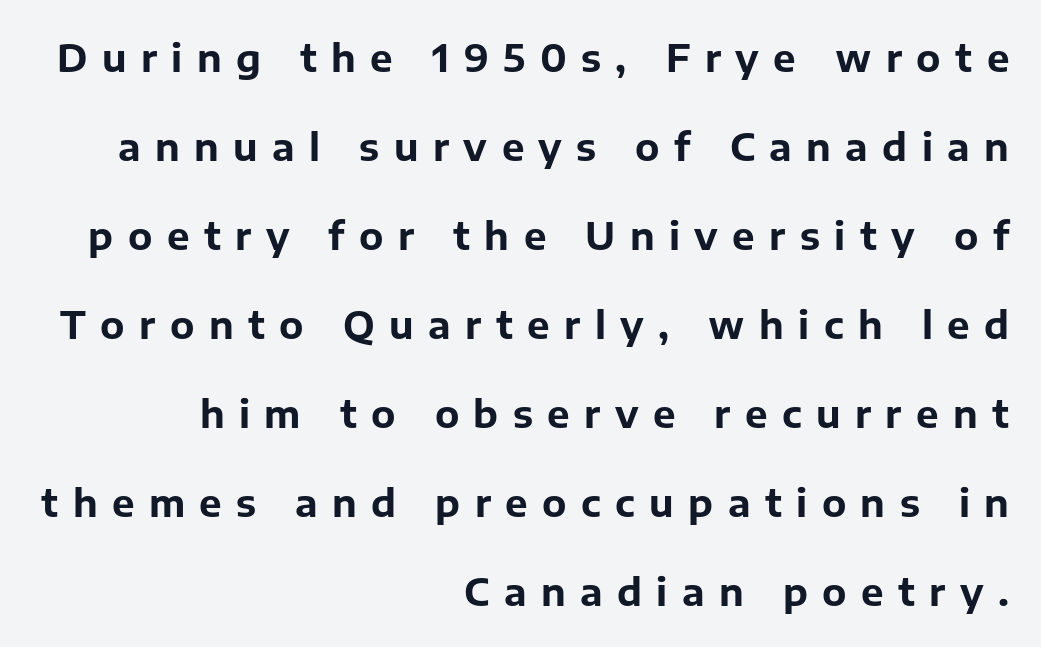
Q: Is the text bold? A: Yes.
Q: Is the text italic (slanted)? A: No, it is upright.
Q: Is the typeface a serif or a sans-serif typeface? A: Sans-serif.
Q: Is the text underlined? A: No.
Q: How is the paragraph aligned? A: Right-aligned.
Q: Is the spacing between letters normal or unusually wide? A: Unusually wide.
Q: Is the spacing between lines tight, normal or loose? A: Loose.
Q: Width (condensed, normal, or wide)? A: Normal.
Q: Stroke contrast? A: Low.
Q: x-height? A: Medium.
Q: Monospaced? A: No.
